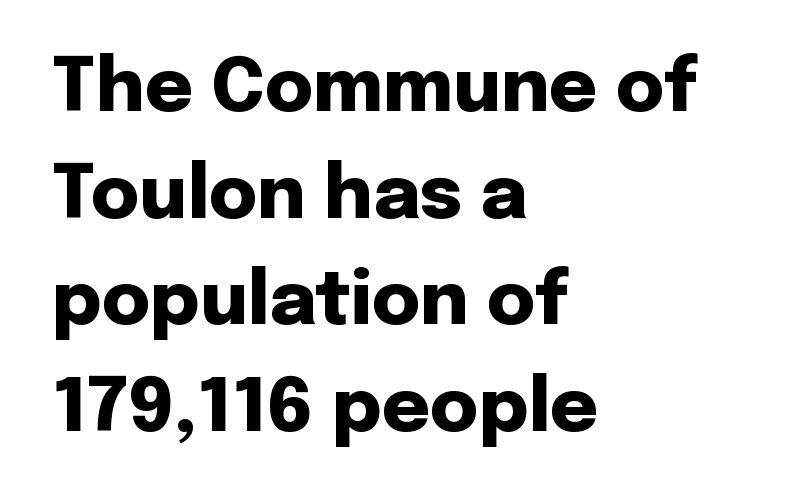
Q: Is the text bold? A: Yes.
Q: Is the text italic (slanted)? A: No, it is upright.
Q: Is the typeface a serif or a sans-serif typeface? A: Sans-serif.
Q: Is the text underlined? A: No.
Q: How is the paragraph aligned? A: Left-aligned.
Q: Is the spacing between letters normal or unusually wide? A: Normal.
Q: Is the spacing between lines tight, normal or loose? A: Normal.
Q: Width (condensed, normal, or wide)? A: Normal.
Q: Stroke contrast? A: Low.
Q: x-height? A: Medium.
Q: Monospaced? A: No.
